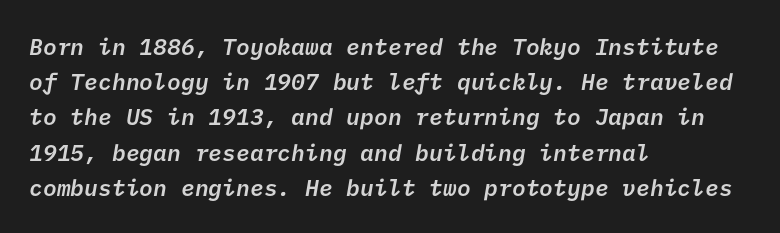
{"bold": "semi", "underline": "no", "align": "left", "line_spacing": "normal", "line_spacing_ratio": 1.53, "letter_spacing": "normal", "letter_spacing_em": 0.0, "glyph_px": 23}
